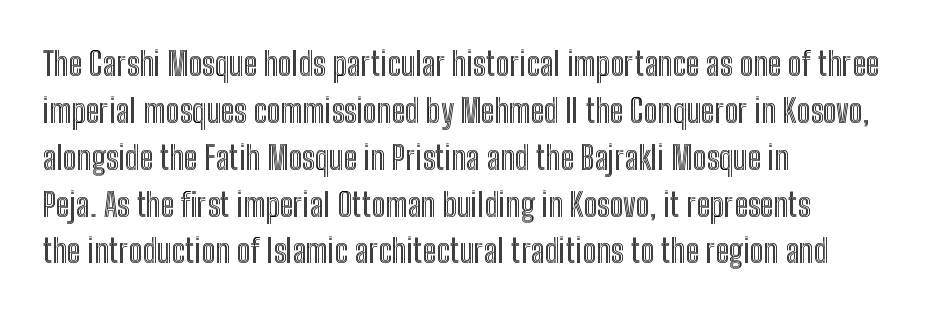
{"italic": "no", "width": "condensed", "x_height": "medium", "monospaced": "no", "underline": "no", "align": "left", "line_spacing": "normal", "line_spacing_ratio": 1.42, "letter_spacing": "normal", "letter_spacing_em": 0.0, "glyph_px": 33}
